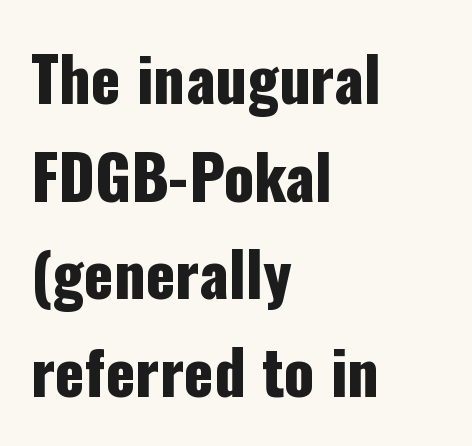
The image shows 61 px condensed sans-serif type, upright; set left-aligned, normal line spacing (1.6x), normal letter spacing, not underlined; low stroke contrast and a medium x-height.
